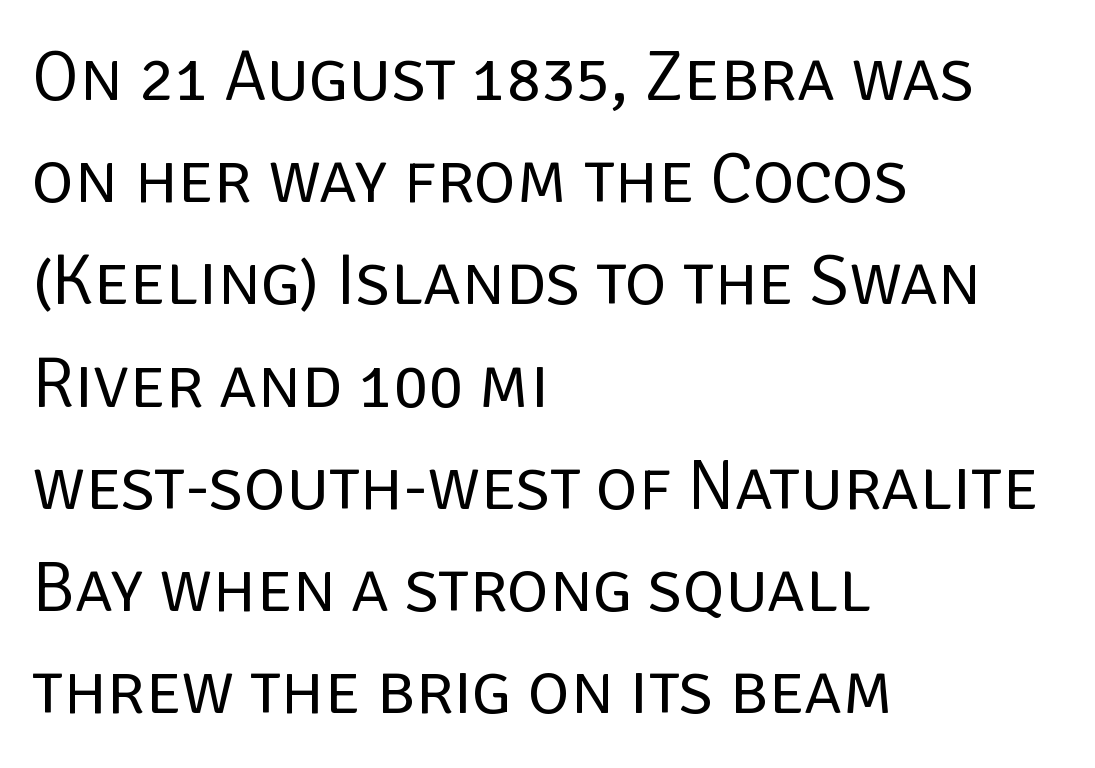
The image shows 72 px regular-weight sans-serif type, upright; set left-aligned, normal line spacing (1.42x), normal letter spacing, not underlined; low stroke contrast and a large x-height.
